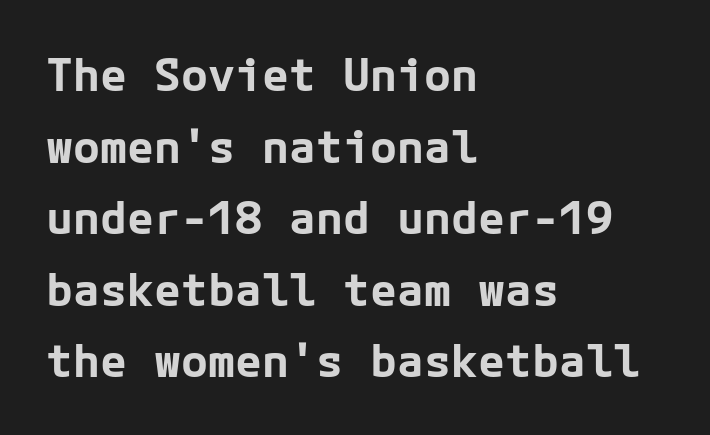
Q: Is the text bold? A: Yes.
Q: Is the text italic (slanted)? A: No, it is upright.
Q: Is the typeface a serif or a sans-serif typeface? A: Sans-serif.
Q: Is the text underlined? A: No.
Q: How is the paragraph aligned? A: Left-aligned.
Q: Is the spacing between letters normal or unusually wide? A: Normal.
Q: Is the spacing between lines tight, normal or loose? A: Normal.
Q: Width (condensed, normal, or wide)? A: Normal.
Q: Stroke contrast? A: Low.
Q: x-height? A: Medium.
